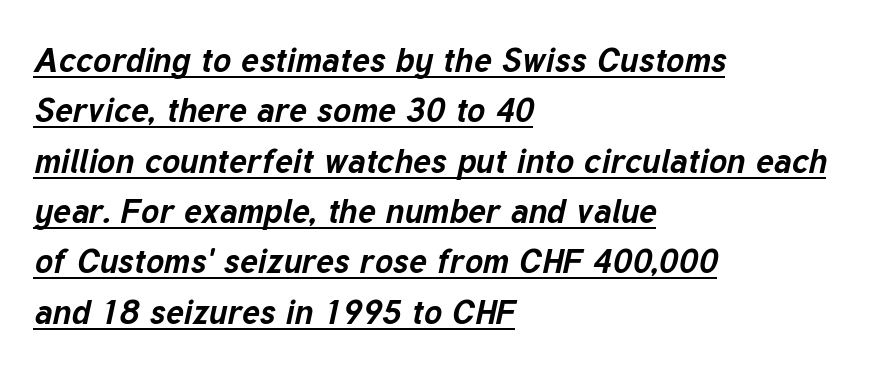
{"italic": "yes", "lean": "right", "slant_degrees": 12, "bold": "yes", "weight": "bold", "width": "normal", "stroke_contrast": "low", "x_height": "medium", "monospaced": "no", "underline": "yes", "align": "left", "line_spacing": "normal", "line_spacing_ratio": 1.48, "letter_spacing": "normal", "letter_spacing_em": 0.0, "glyph_px": 34}
